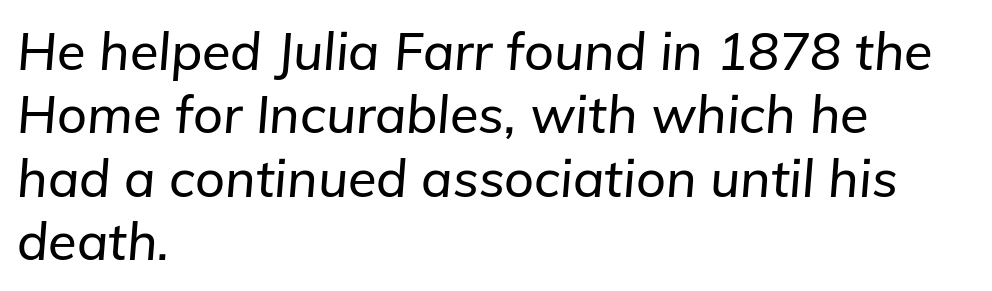
The image shows 52 px text type, italic (leaning right); set left-aligned, line spacing 1.22x, normal letter spacing, not underlined; low stroke contrast and a medium x-height.
